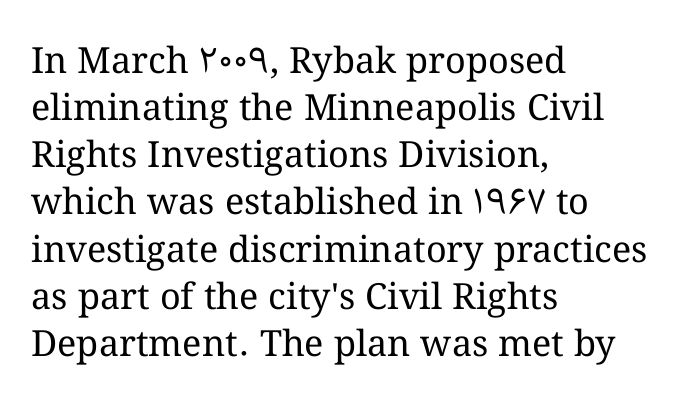
Q: Is the text bold? A: No.
Q: Is the text italic (slanted)? A: No, it is upright.
Q: Is the text underlined? A: No.
Q: How is the paragraph aligned? A: Left-aligned.
Q: Is the spacing between letters normal or unusually wide? A: Normal.
Q: Is the spacing between lines tight, normal or loose? A: Normal.
Q: Width (condensed, normal, or wide)? A: Normal.
Q: Stroke contrast? A: Medium.
Q: x-height? A: Medium.
Q: Monospaced? A: No.
